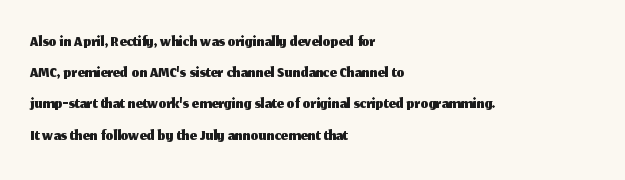
If you drew a line through each stem, it would be perfectly vertical. Leading: standard. The setting favours the left margin, as ordinary paragraphs usually do. Nobody touched the tracking dial on this one. Lines of text with bare space underneath.
